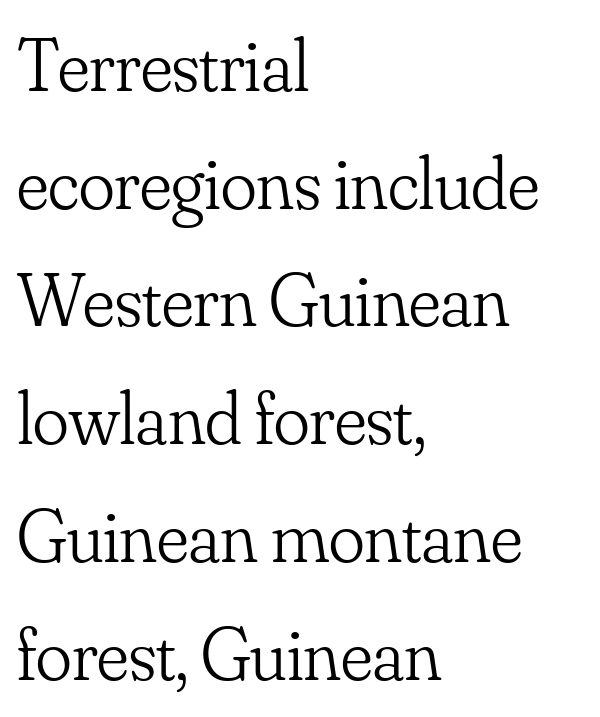
The image shows 75 px light serif type, upright; set left-aligned, normal line spacing (1.57x), normal letter spacing, not underlined; low stroke contrast and a small x-height.
